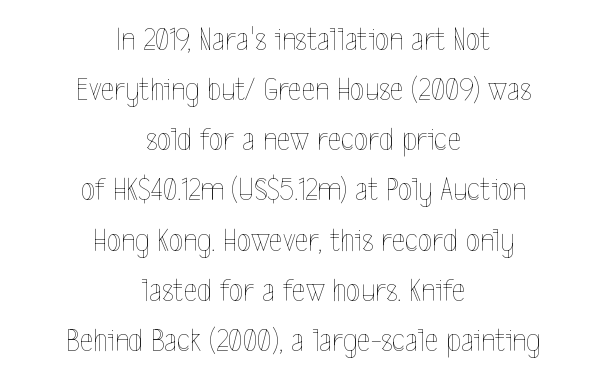
Proportional: the letters do not fall into vertical columns. The specimen reads as upright at a glance. The passage shown is not underscored anywhere. The rag falls on both sides of this text block equally. Leading matches the norm, producing a regular column. The face used here is rendered with its standard letterfit.
